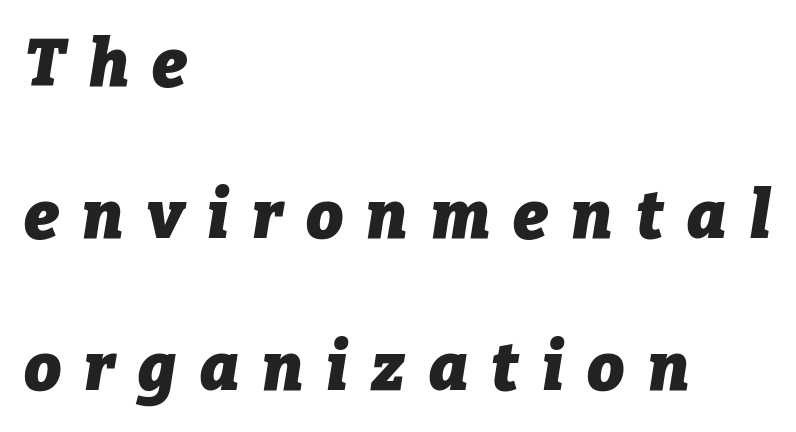
{"italic": "yes", "lean": "right", "slant_degrees": 9, "bold": "yes", "weight": "heavy", "width": "normal", "stroke_contrast": "low", "x_height": "medium", "monospaced": "no", "underline": "no", "align": "left", "line_spacing": "loose", "line_spacing_ratio": 2.3, "letter_spacing": "wide", "letter_spacing_em": 0.35, "glyph_px": 66}
